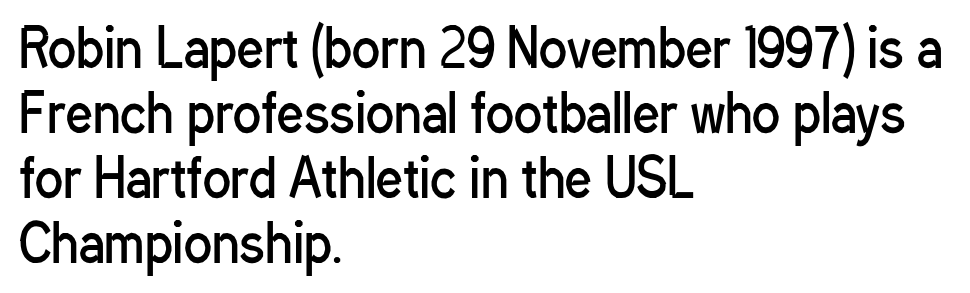
{"serif": "no", "italic": "no", "bold": "no", "weight": "regular", "width": "condensed", "stroke_contrast": "low", "x_height": "medium", "monospaced": "no", "underline": "no", "align": "left", "line_spacing": "normal", "line_spacing_ratio": 1.25, "letter_spacing": "normal", "letter_spacing_em": 0.0, "glyph_px": 52}
